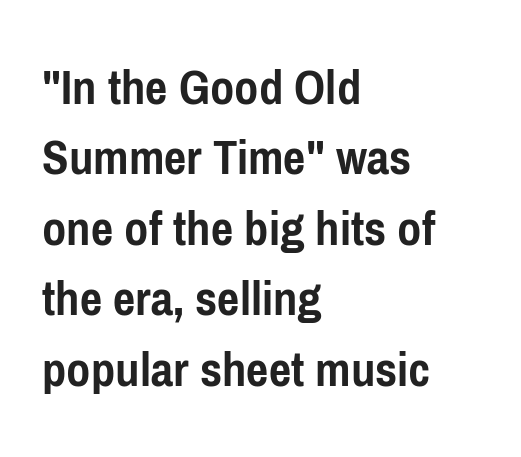
{"serif": "no", "italic": "no", "bold": "yes", "weight": "semibold", "width": "condensed", "stroke_contrast": "low", "x_height": "medium", "monospaced": "no", "underline": "no", "align": "left", "line_spacing": "normal", "line_spacing_ratio": 1.33, "letter_spacing": "normal", "letter_spacing_em": 0.0, "glyph_px": 53}
